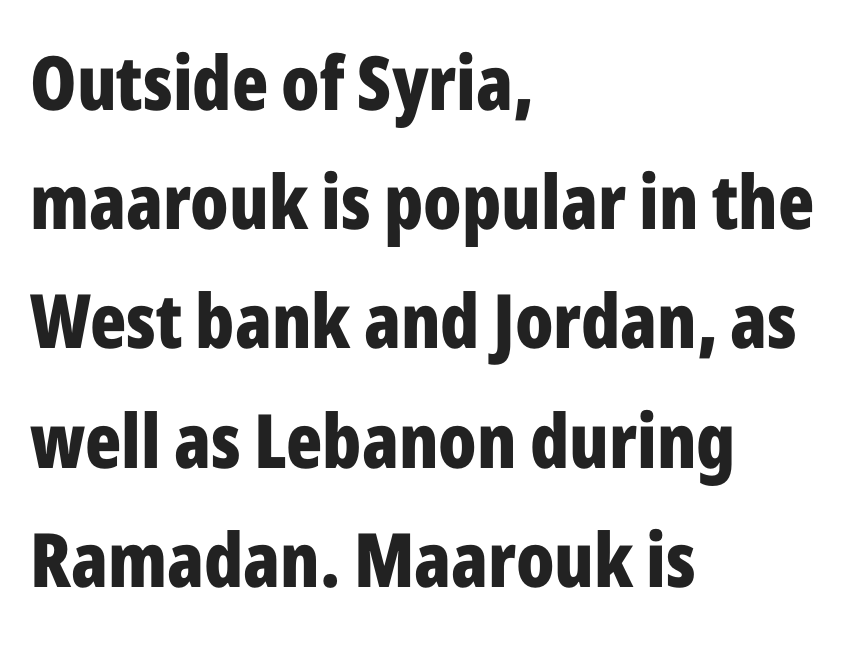
Q: Is the text bold? A: Yes.
Q: Is the text italic (slanted)? A: No, it is upright.
Q: Is the typeface a serif or a sans-serif typeface? A: Sans-serif.
Q: Is the text underlined? A: No.
Q: How is the paragraph aligned? A: Left-aligned.
Q: Is the spacing between letters normal or unusually wide? A: Normal.
Q: Is the spacing between lines tight, normal or loose? A: Normal.
Q: Width (condensed, normal, or wide)? A: Condensed.
Q: Stroke contrast? A: Low.
Q: x-height? A: Medium.
Q: Monospaced? A: No.
